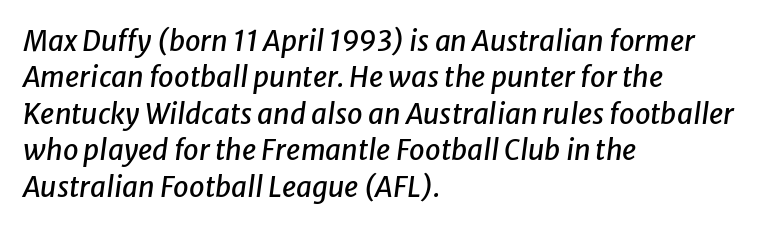
{"italic": "yes", "lean": "right", "slant_degrees": 8, "width": "normal", "stroke_contrast": "low", "x_height": "medium", "monospaced": "no", "underline": "no", "align": "left", "line_spacing": "normal", "line_spacing_ratio": 1.3, "letter_spacing": "normal", "letter_spacing_em": 0.0, "glyph_px": 28}
